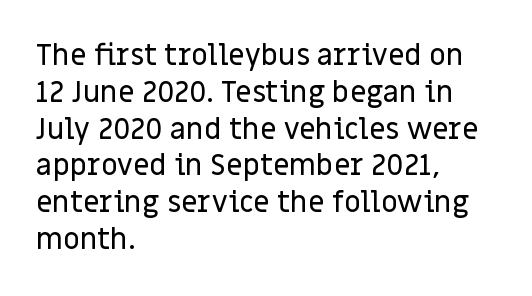
The image shows 29 px sans-serif type, upright; set left-aligned, normal line spacing (1.27x), normal letter spacing, not underlined; low stroke contrast and a large x-height.
